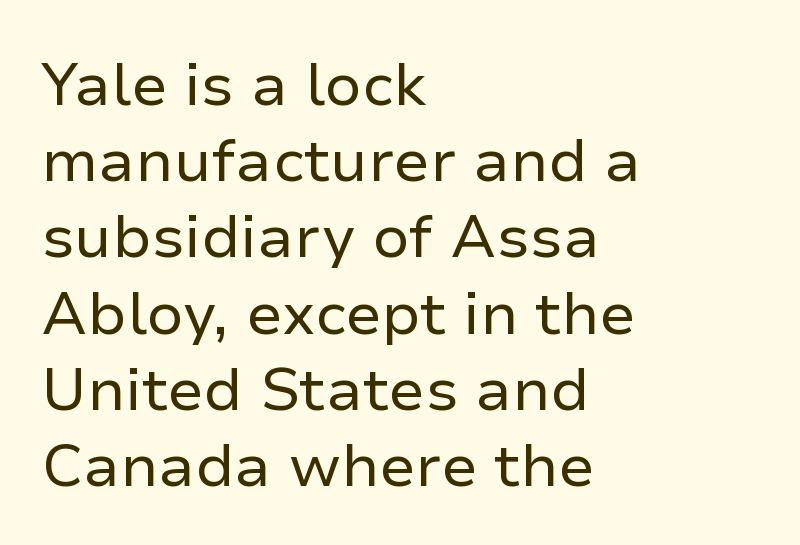
The image shows 60 px regular-weight sans-serif type, upright; set left-aligned, normal line spacing (1.27x), normal letter spacing, not underlined; low stroke contrast and a medium x-height.
